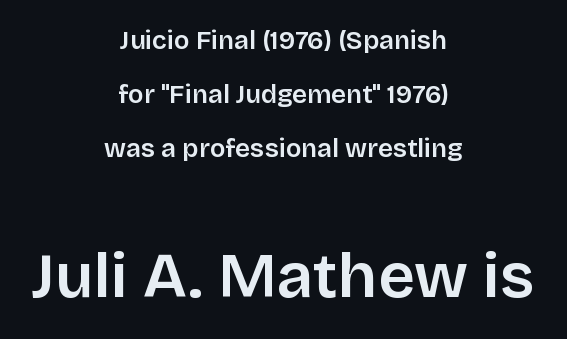
Is the lower block the larger one? Yes — the lower block carries the bigger type. Posture: upright roman. Here the designer chose a conventional face with non-uniform glyph widths. Font category for this specimen: sans-serif. Each word holds together tightly as a unit, with standard inter-letter gaps.
